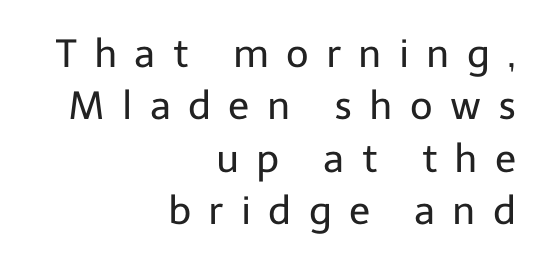
The gaps between neighbouring characters are conspicuously large. The words here are not underlined. The typeface chosen for these lines omits serifs. Teacher's note: observe the even right margin — that is flush-right alignment. This block has exactly the height ordinary leading produces. Weight: not bold — regular or lighter.
